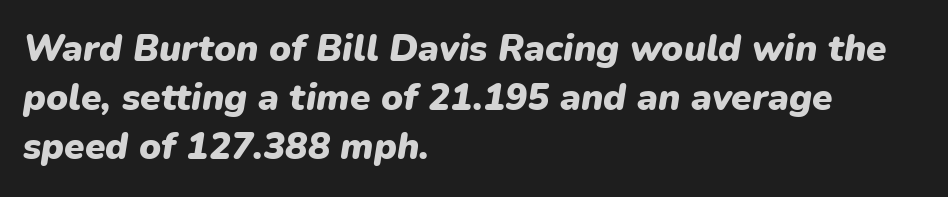
The glyphs have the mass of a bold cut. Short note: letters normally spaced. When letters slant like this, we call the style italic. Teacher's note: observe the even left margin — that is flush-left alignment. This sample has the flowing, uneven cadence of proportional lettering. Underlining? Definitely not there.
